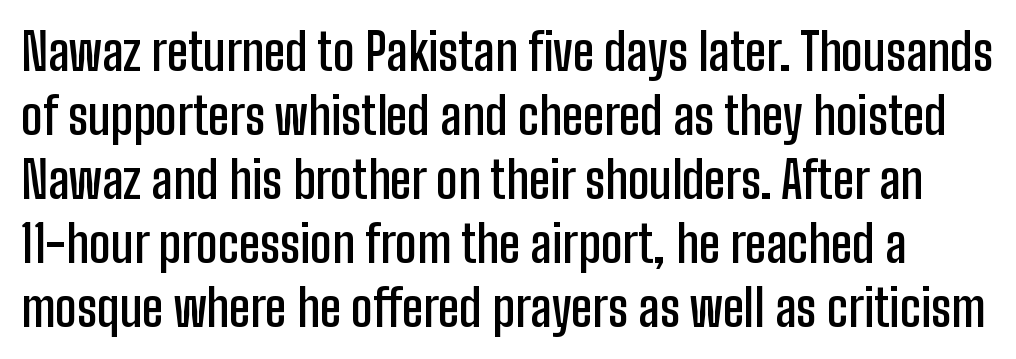
Q: Is the text bold? A: Semi-bold.
Q: Is the text italic (slanted)? A: No, it is upright.
Q: Is the typeface a serif or a sans-serif typeface? A: Sans-serif.
Q: Is the text underlined? A: No.
Q: Is the spacing between letters normal or unusually wide? A: Normal.
Q: Is the spacing between lines tight, normal or loose? A: Normal.
Q: Width (condensed, normal, or wide)? A: Condensed.
Q: Stroke contrast? A: Low.
Q: x-height? A: Medium.
Q: Monospaced? A: No.
